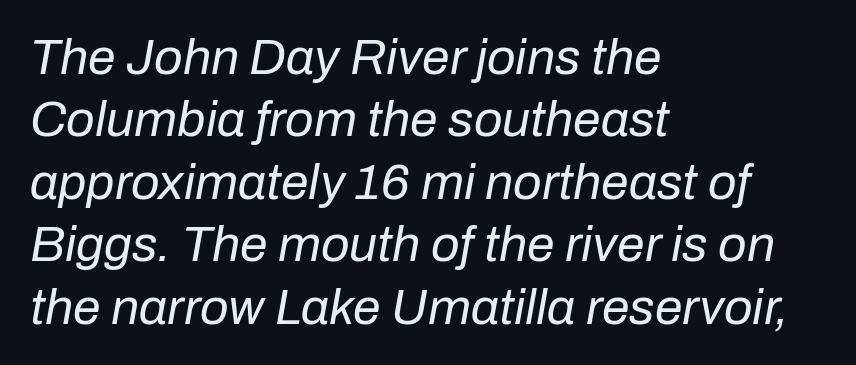
Think of a printed novel: that variable character pitch is what you see here. A normal amount of white space separates one row of letters from the next. Leftover space on each line is placed entirely after the last word. The space beneath each line is pristine and unruled. Words appear dense and cohesive because spacing is normal. The glyphs look as if they've been sheared to an angle.
